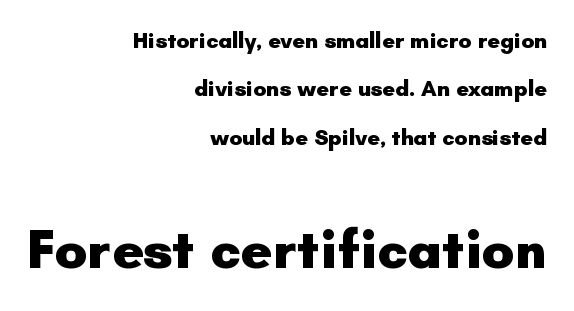
Observe the ordinary spacing: letters are neighbours, not strangers. Scale increases going downward across the two blocks. These lines were composed using upright roman letters. How would I describe the line gaps? Wide and relaxed. Serif or sans? Sans — the stroke terminals are bare. The ragged edge is on the left, which tells us the setting is flush right.
